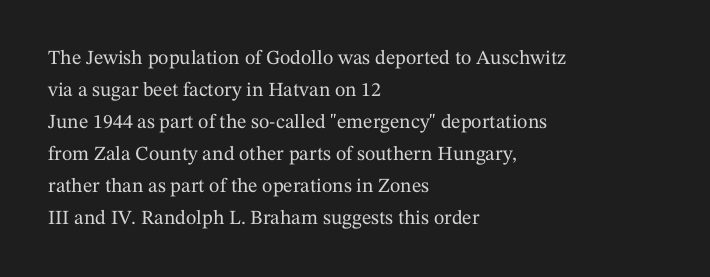
Q: Is the text italic (slanted)? A: No, it is upright.
Q: Is the text underlined? A: No.
Q: How is the paragraph aligned? A: Left-aligned.
Q: Is the spacing between letters normal or unusually wide? A: Normal.
Q: Is the spacing between lines tight, normal or loose? A: Normal.
